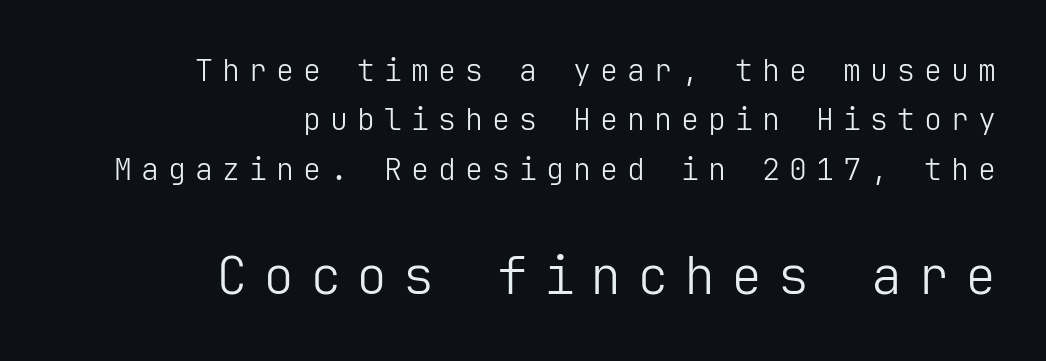
The image shows 52 px light sans-serif type, upright; set right-aligned, normal line spacing (1.65x), unusually wide letter spacing (+0.3 em), not underlined; the second (bottom) block is 1.73x larger; low stroke contrast and a medium x-height.
